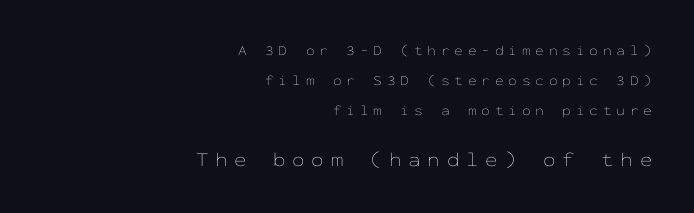
Q: Is the text bold? A: No.
Q: Is the text italic (slanted)? A: No, it is upright.
Q: Is the text underlined? A: No.
Q: How is the paragraph aligned? A: Right-aligned.
Q: Is the spacing between letters normal or unusually wide? A: Unusually wide.
Q: Is the spacing between lines tight, normal or loose? A: Loose.
Q: Which block of text is set in a larger size, the first (top) or the second (bottom)? A: The second (bottom) one.
